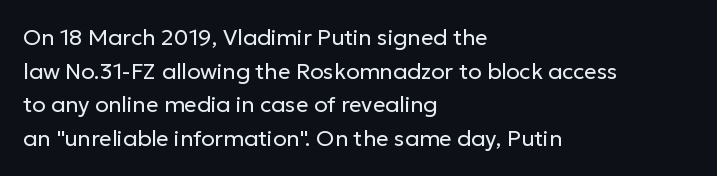
Q: Is the text bold? A: No.
Q: Is the text italic (slanted)? A: No, it is upright.
Q: Is the text underlined? A: No.
Q: How is the paragraph aligned? A: Left-aligned.
Q: Is the spacing between letters normal or unusually wide? A: Normal.
Q: Is the spacing between lines tight, normal or loose? A: Normal.
